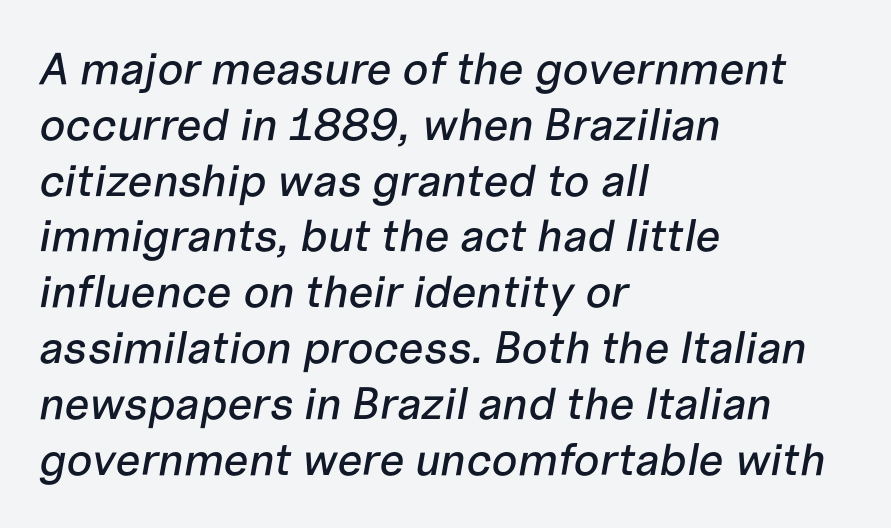
Q: Is the text italic (slanted)? A: Yes, it leans right by about 10 degrees.
Q: Is the text underlined? A: No.
Q: How is the paragraph aligned? A: Left-aligned.
Q: Is the spacing between letters normal or unusually wide? A: Normal.
Q: Width (condensed, normal, or wide)? A: Normal.
Q: Stroke contrast? A: Low.
Q: x-height? A: Medium.
Q: Monospaced? A: No.
